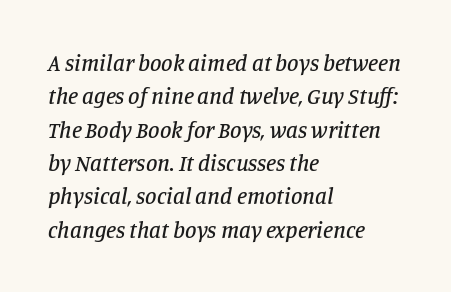
Q: Is the text italic (slanted)? A: Yes, it leans right by about 11 degrees.
Q: Is the text underlined? A: No.
Q: How is the paragraph aligned? A: Left-aligned.
Q: Is the spacing between letters normal or unusually wide? A: Normal.
Q: Is the spacing between lines tight, normal or loose? A: Normal.
